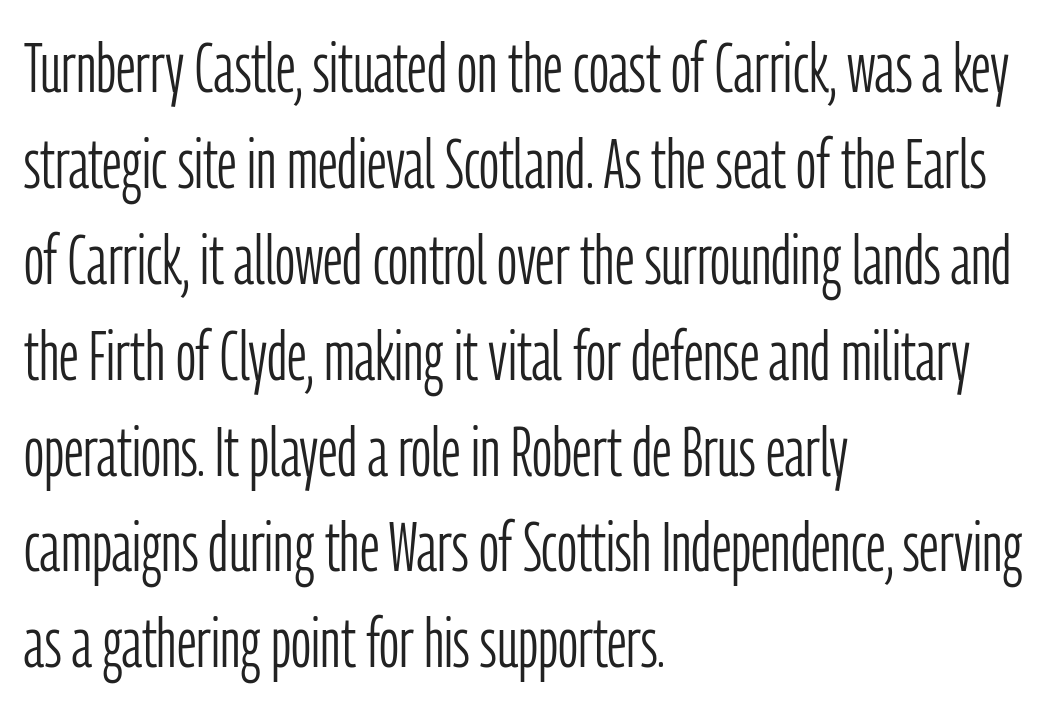
Rows of type keep a routine distance in the vertical direction. The font is comparable to plain body text, perhaps lighter. The letters sit at their default tracking, neither squeezed nor spread. Bare-footed words on every line. Style check: upright. The characters display no serif detailing; their extremities are plain.
